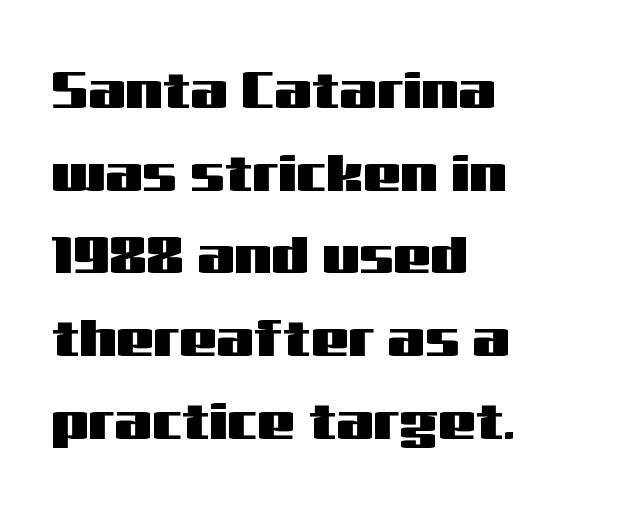
The image shows 53 px wide sans-serif type, upright; set left-aligned, normal line spacing (1.56x), normal letter spacing, not underlined; medium stroke contrast and a medium x-height.
